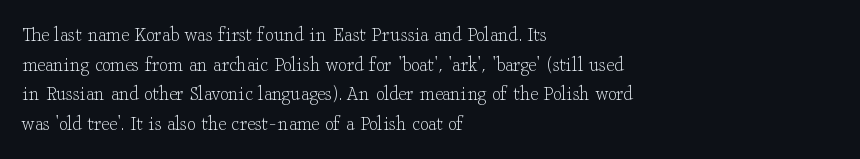
Unmarked baselines from the first word to the last. The designer left line spacing at the default. The rendering anchors every line to the left-hand side. The gaps between neighbouring characters are ordinary and unremarkable. The type sits square on the baseline with zero lean.
